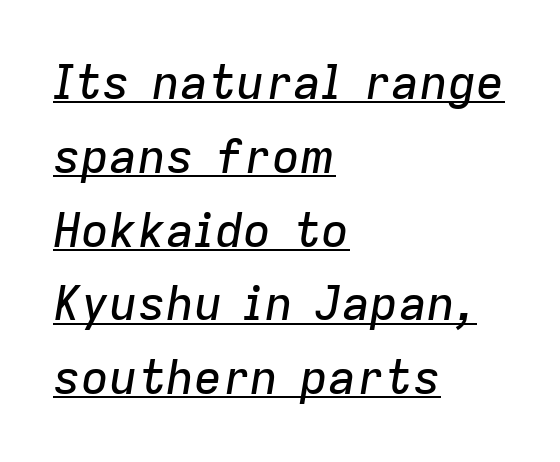
{"italic": "yes", "lean": "right", "slant_degrees": 9, "width": "normal", "stroke_contrast": "low", "x_height": "medium", "monospaced": "no", "underline": "yes", "align": "left", "line_spacing": "normal", "line_spacing_ratio": 1.57, "letter_spacing": "normal", "letter_spacing_em": 0.0, "glyph_px": 47}
